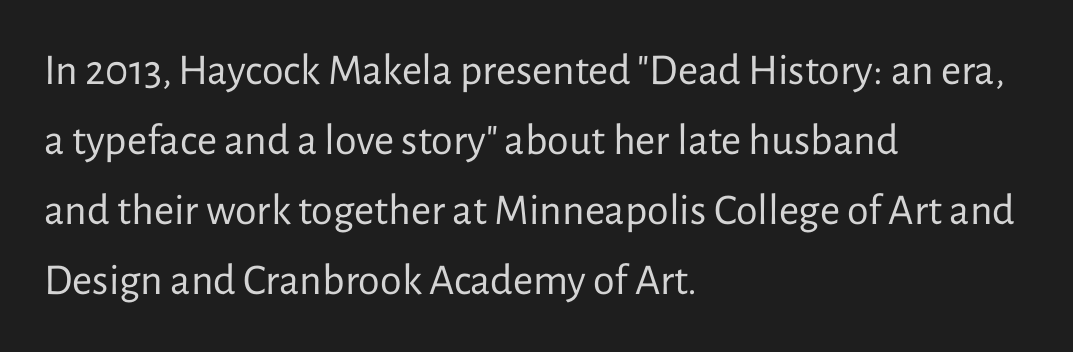
The image shows 44 px regular-weight sans-serif type, upright; set left-aligned, normal line spacing (1.59x), normal letter spacing, not underlined; low stroke contrast and a medium x-height.
